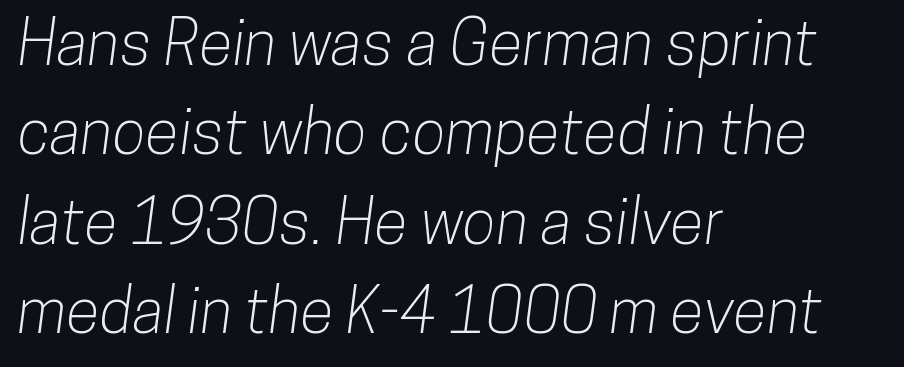
Q: Is the typeface a serif or a sans-serif typeface? A: Sans-serif.
Q: Is the text underlined? A: No.
Q: How is the paragraph aligned? A: Left-aligned.
Q: Is the spacing between letters normal or unusually wide? A: Normal.
Q: Is the spacing between lines tight, normal or loose? A: Normal.
Q: Width (condensed, normal, or wide)? A: Condensed.
Q: Stroke contrast? A: Low.
Q: x-height? A: Medium.
Q: Monospaced? A: No.
